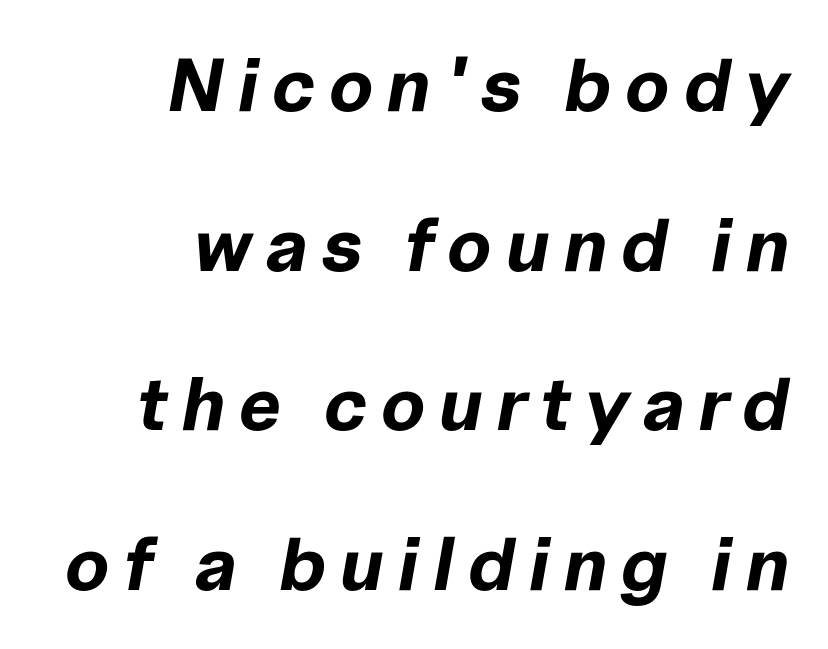
Designer's note — italics engaged. No word sits above an underline. Typeset ragged left — the right edge is the straight one. The passage shown stacks its lines with a broad gap.
